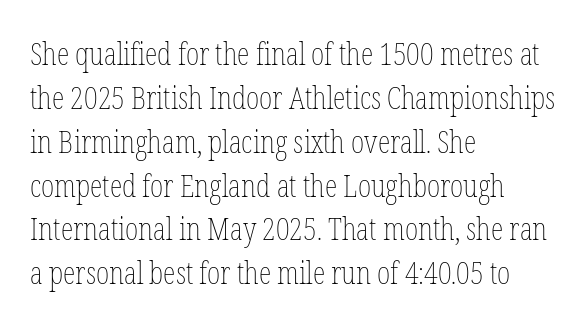
Casual observation: everything's shoved over to the left. Tall strokes in this sample are plumb rather than angled. The weight would be labelled regular, book, light, or lighter still. Letters rest on an invisible, unmarked baseline. This sample uses plain, unmodified letter spacing.
